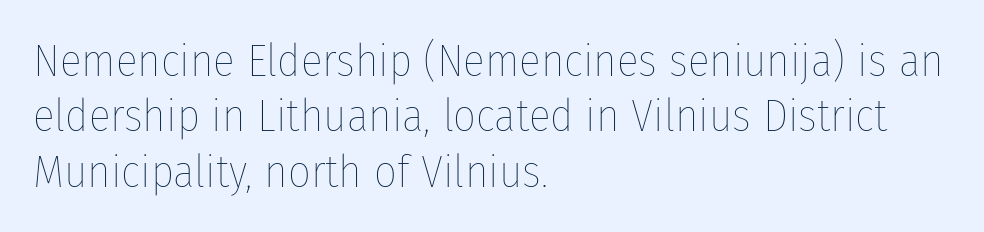
Here the designer chose a conventional face with non-uniform glyph widths. What stands out about the letter spacing? Nothing — it is the standard amount. Weight: not bold — regular or lighter. Does the copy run flush right? No — it runs flush left. The space beneath each line is pristine and unruled.
